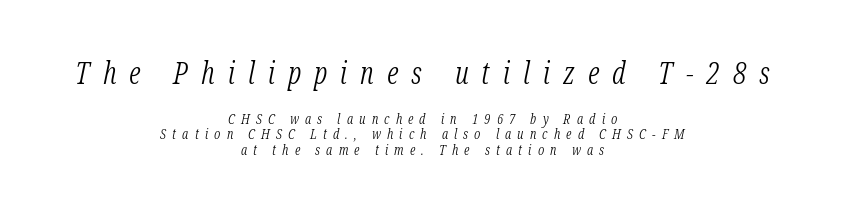
The image shows 30 px light, condensed serif type, italic (leaning right); set centered, tight line spacing (1.12x), unusually wide letter spacing (+0.44 em), not underlined; the first (top) block is 2.14x larger; low stroke contrast and a medium x-height.
